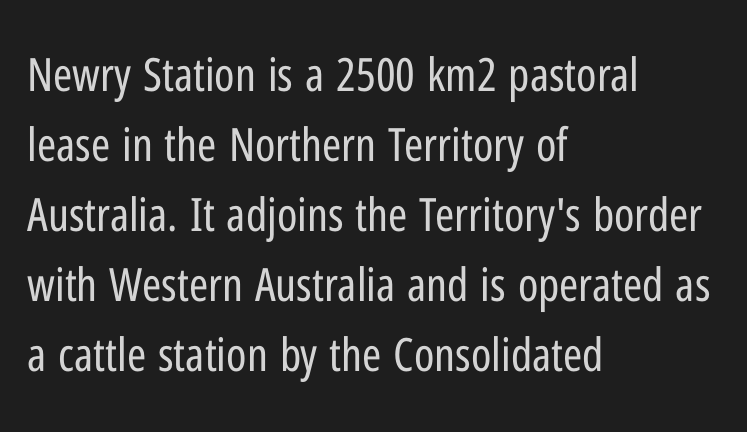
{"serif": "no", "italic": "no", "bold": "no", "weight": "regular", "width": "condensed", "stroke_contrast": "low", "x_height": "medium", "monospaced": "no", "underline": "no", "align": "left", "line_spacing": "normal", "line_spacing_ratio": 1.52, "letter_spacing": "normal", "letter_spacing_em": 0.0, "glyph_px": 46}
